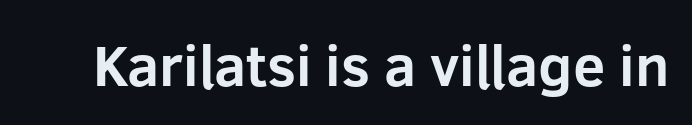
Q: Is the text bold? A: Yes.
Q: Is the text italic (slanted)? A: No, it is upright.
Q: Is the typeface a serif or a sans-serif typeface? A: Sans-serif.
Q: Is the text underlined? A: No.
Q: Is the spacing between letters normal or unusually wide? A: Normal.
Q: Width (condensed, normal, or wide)? A: Normal.
Q: Stroke contrast? A: Low.
Q: x-height? A: Medium.
Q: Monospaced? A: No.
